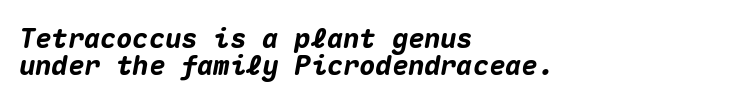
{"italic": "yes", "lean": "right", "slant_degrees": 10, "bold": "yes", "underline": "no", "align": "left", "line_spacing": "tight", "line_spacing_ratio": 1.0, "letter_spacing": "normal", "letter_spacing_em": 0.0, "glyph_px": 27}
